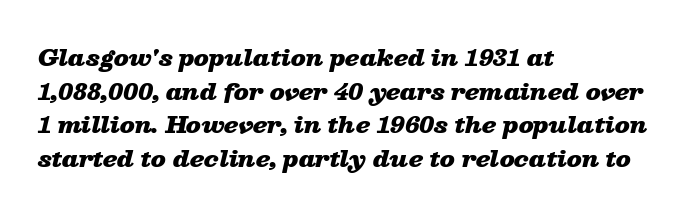
Q: Is the text bold? A: Yes.
Q: Is the text italic (slanted)? A: Yes, it leans right by about 13 degrees.
Q: Is the text underlined? A: No.
Q: How is the paragraph aligned? A: Left-aligned.
Q: Is the spacing between letters normal or unusually wide? A: Normal.
Q: Is the spacing between lines tight, normal or loose? A: Normal.
